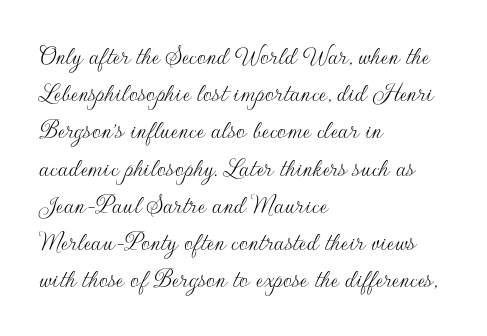
The image shows 28 px thin sans-serif type; set left-aligned, normal line spacing (1.33x), normal letter spacing, not underlined; low stroke contrast and a small x-height.
